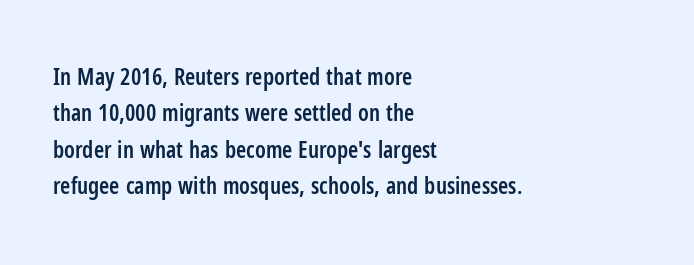
Q: Is the text bold? A: Semi-bold.
Q: Is the text italic (slanted)? A: No, it is upright.
Q: Is the text underlined? A: No.
Q: How is the paragraph aligned? A: Left-aligned.
Q: Is the spacing between letters normal or unusually wide? A: Normal.
Q: Is the spacing between lines tight, normal or loose? A: Normal.
